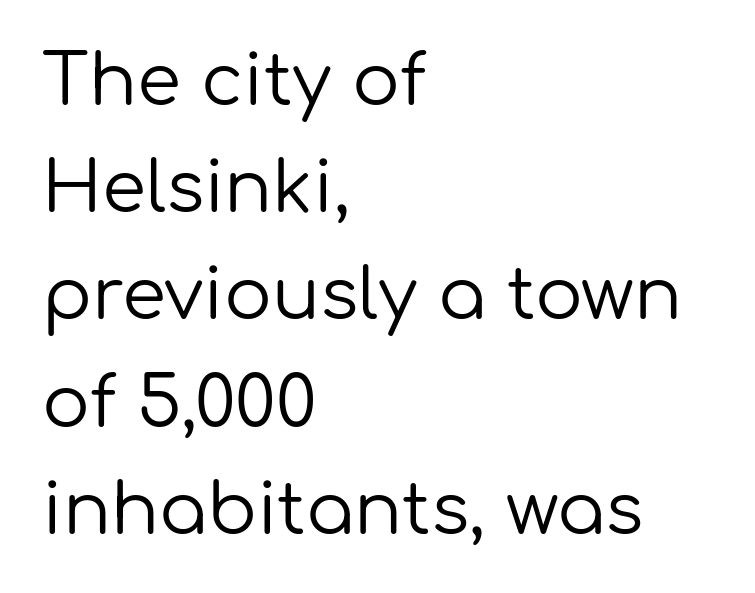
The image shows 71 px regular-weight sans-serif type, upright; set left-aligned, normal line spacing (1.51x), normal letter spacing, not underlined; low stroke contrast and a medium x-height.
